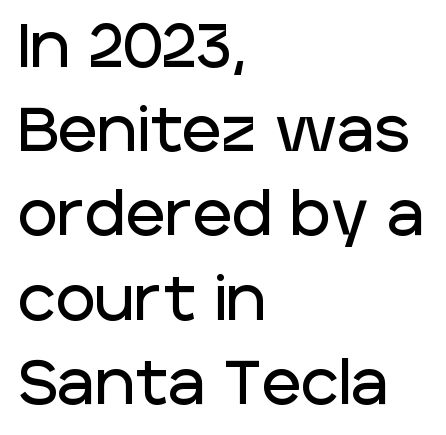
{"serif": "no", "italic": "no", "width": "normal", "stroke_contrast": "low", "x_height": "large", "monospaced": "no", "underline": "no", "align": "left", "line_spacing": "normal", "line_spacing_ratio": 1.38, "letter_spacing": "normal", "letter_spacing_em": 0.0, "glyph_px": 61}
